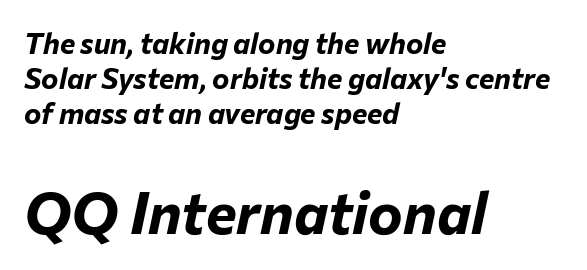
Q: Is the text bold? A: Yes.
Q: Is the text italic (slanted)? A: Yes, it leans right by about 12 degrees.
Q: Is the text underlined? A: No.
Q: How is the paragraph aligned? A: Left-aligned.
Q: Is the spacing between letters normal or unusually wide? A: Normal.
Q: Which block of text is set in a larger size, the first (top) or the second (bottom)? A: The second (bottom) one.
Q: Width (condensed, normal, or wide)? A: Normal.
Q: Stroke contrast? A: Low.
Q: x-height? A: Medium.
Q: Monospaced? A: No.
